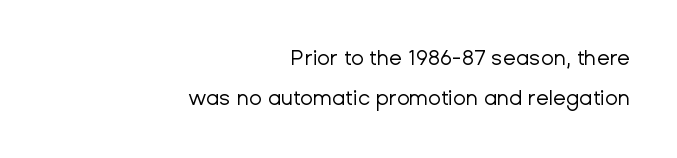
{"italic": "no", "bold": "no", "underline": "no", "align": "right", "line_spacing": "loose", "line_spacing_ratio": 1.91, "letter_spacing": "normal", "letter_spacing_em": 0.0, "glyph_px": 21}
